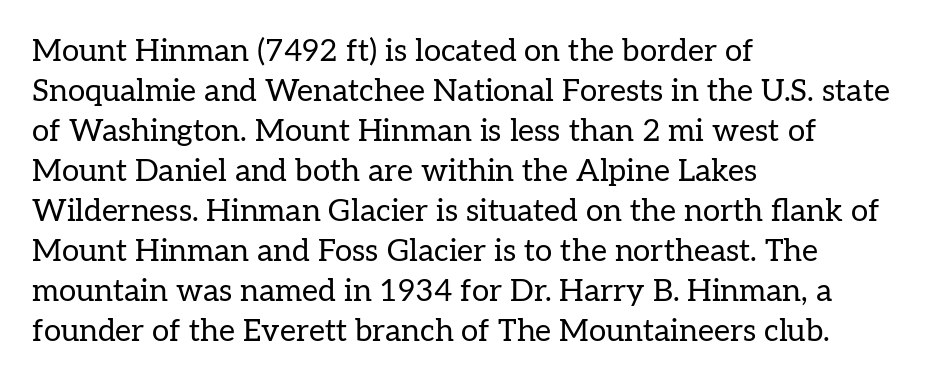
Just letters on the line, the space beneath them empty. Ink coverage per letter is moderate at most. Typeset ragged right — the left edge is the straight one. The rendering uses a moderate line-height, typical for paragraphs. The passage shown is typed in a proportional face where columns would drift. Standard letterfit; no display-style spreading of the glyphs.
